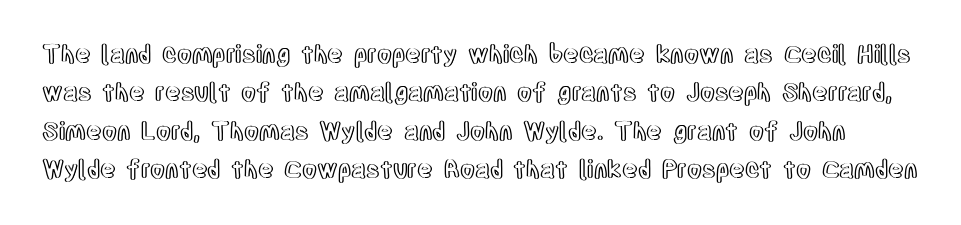
Q: Is the text italic (slanted)? A: No, it is upright.
Q: Is the text underlined? A: No.
Q: Is the spacing between letters normal or unusually wide? A: Normal.
Q: Is the spacing between lines tight, normal or loose? A: Normal.
